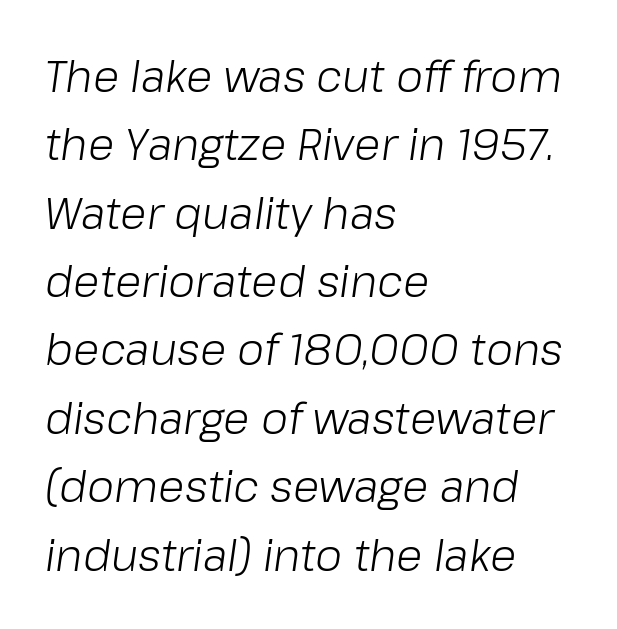
The image shows 43 px light type, italic (leaning right); set left-aligned, normal line spacing (1.59x), normal letter spacing, not underlined; low stroke contrast and a medium x-height.
